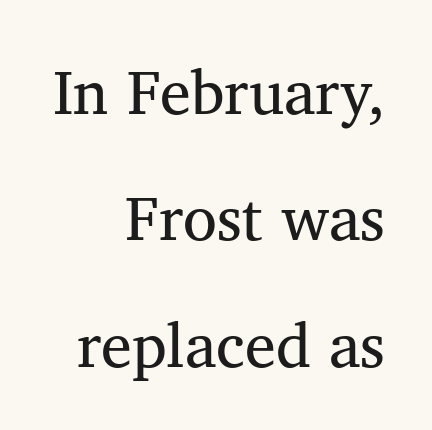
The image shows 62 px regular-weight serif type, upright; set right-aligned, loose line spacing (2.04x), normal letter spacing, not underlined; medium stroke contrast and a medium x-height.
